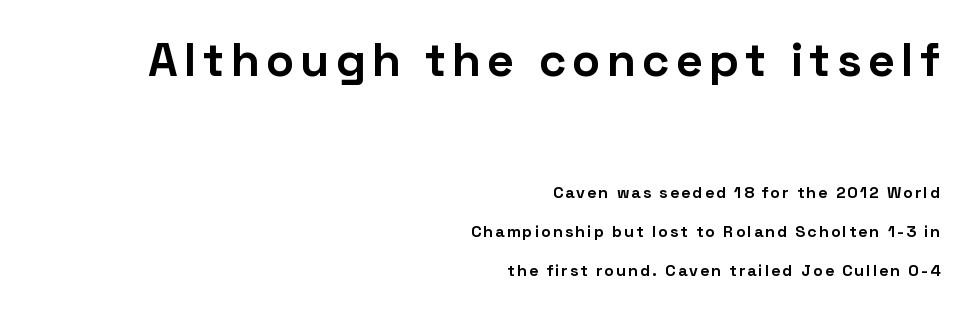
These lines stand farther apart than default settings would place them. The passage shown is not underscored anywhere. You get the large type first, then a drop to smaller type. The typesetting leans heavy: a genuine bold. Looks like regular typesetting: each glyph gets only the width it needs.
